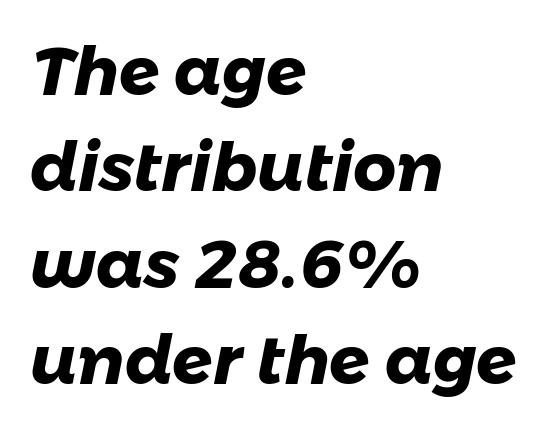
{"serif": "no", "bold": "yes", "weight": "heavy", "width": "normal", "stroke_contrast": "low", "x_height": "medium", "monospaced": "no", "underline": "no", "align": "left", "line_spacing": "normal", "line_spacing_ratio": 1.44, "letter_spacing": "normal", "letter_spacing_em": 0.0, "glyph_px": 67}
